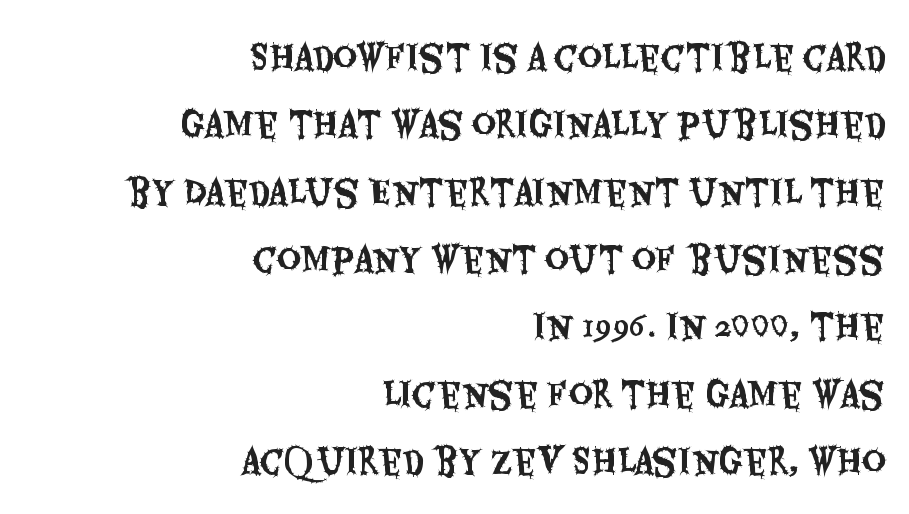
{"serif": "no", "italic": "no", "width": "condensed", "stroke_contrast": "medium", "x_height": "large", "monospaced": "no", "underline": "no", "align": "right", "line_spacing": "loose", "line_spacing_ratio": 2.04, "letter_spacing": "normal", "letter_spacing_em": 0.0, "glyph_px": 33}
